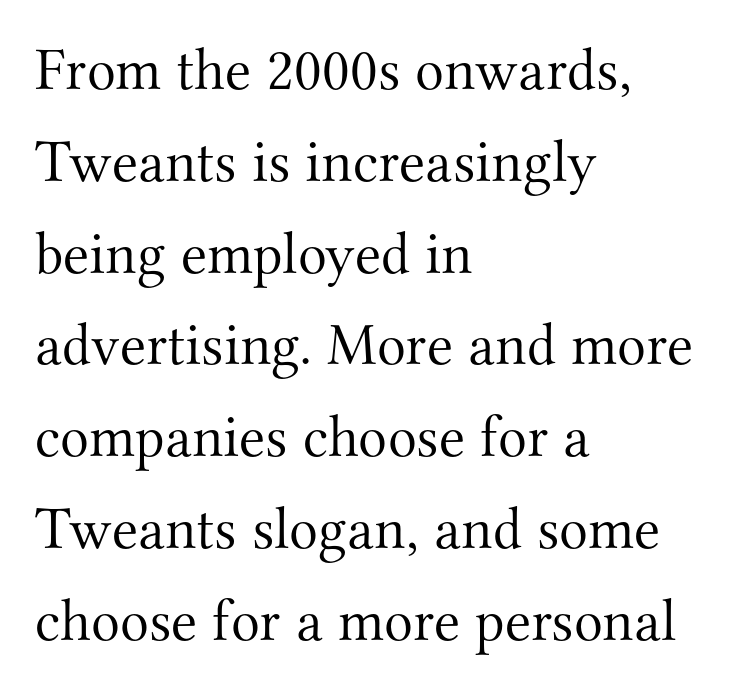
{"serif": "yes", "italic": "no", "bold": "no", "weight": "light", "width": "normal", "stroke_contrast": "medium", "x_height": "small", "monospaced": "no", "underline": "no", "align": "left", "line_spacing": "normal", "line_spacing_ratio": 1.53, "letter_spacing": "normal", "letter_spacing_em": 0.0, "glyph_px": 60}
